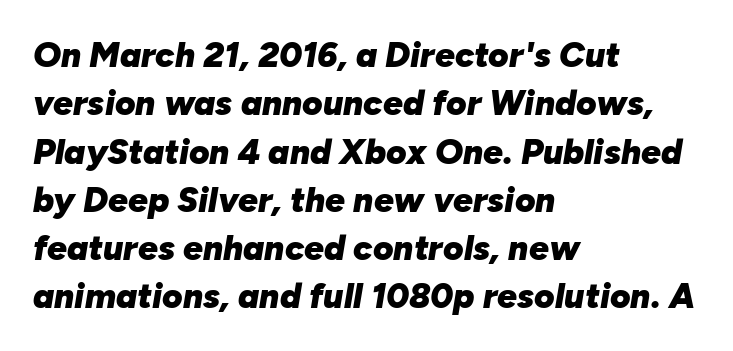
Q: Is the text bold? A: Yes.
Q: Is the text italic (slanted)? A: Yes, it leans right by about 10 degrees.
Q: Is the text underlined? A: No.
Q: How is the paragraph aligned? A: Left-aligned.
Q: Is the spacing between letters normal or unusually wide? A: Normal.
Q: Is the spacing between lines tight, normal or loose? A: Normal.
Q: Width (condensed, normal, or wide)? A: Normal.
Q: Stroke contrast? A: Low.
Q: x-height? A: Medium.
Q: Monospaced? A: No.
